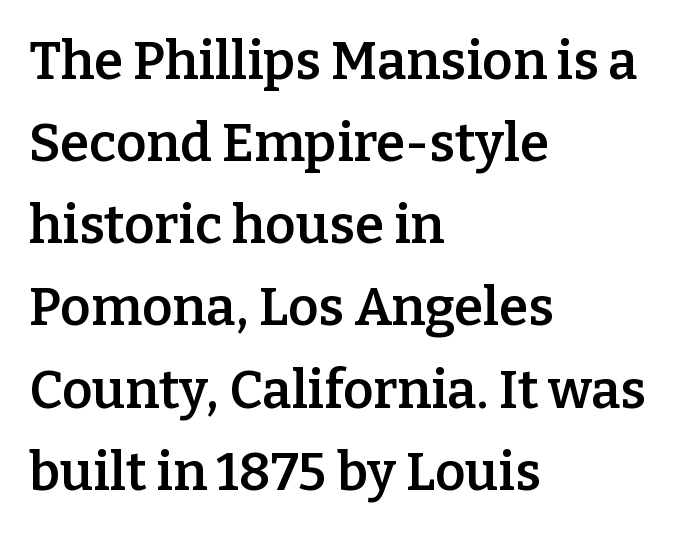
The image shows 53 px semibold serif type, upright; set left-aligned, normal line spacing (1.55x), normal letter spacing, not underlined; low stroke contrast and a medium x-height.
